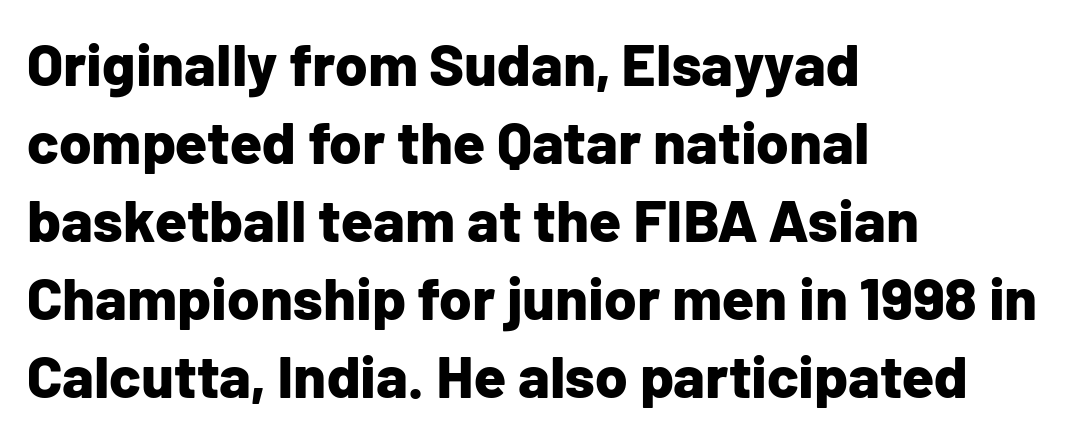
The face used here is proportionally spaced, like ordinary book or web type. The tracking reads as untouched default to a designer's eye. Rows of type keep a routine distance in the vertical direction. The typesetting leans heavy: a genuine bold. Rendered with straight, roman letterforms.
